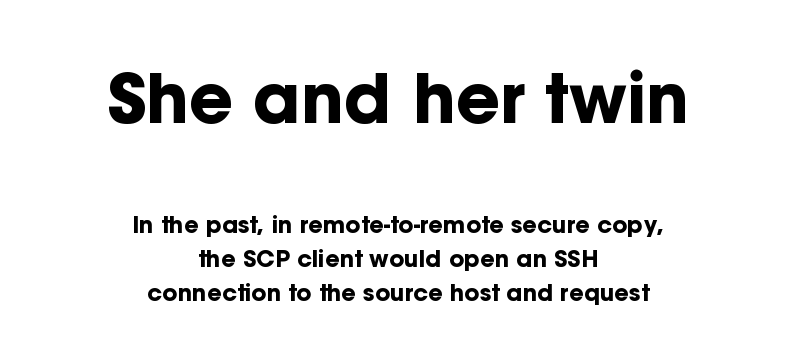
{"serif": "no", "italic": "no", "bold": "yes", "weight": "bold", "width": "normal", "stroke_contrast": "low", "x_height": "medium", "monospaced": "no", "underline": "no", "align": "center", "line_spacing": "normal", "line_spacing_ratio": 1.49, "letter_spacing": "normal", "letter_spacing_em": 0.0, "larger_block": "first", "size_ratio": 2.96, "glyph_px": 68}
